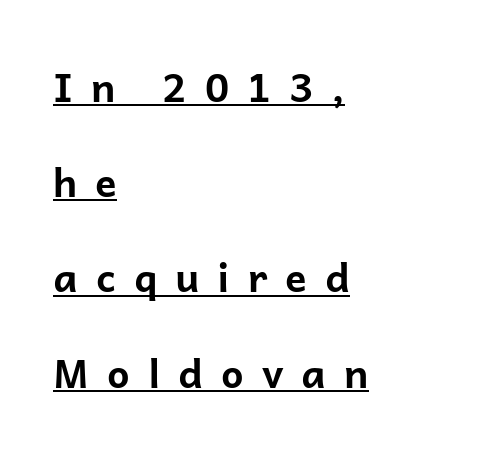
Q: Is the text bold? A: Yes.
Q: Is the text italic (slanted)? A: No, it is upright.
Q: Is the typeface a serif or a sans-serif typeface? A: Sans-serif.
Q: Is the text underlined? A: Yes.
Q: How is the paragraph aligned? A: Left-aligned.
Q: Is the spacing between letters normal or unusually wide? A: Unusually wide.
Q: Is the spacing between lines tight, normal or loose? A: Loose.
Q: Width (condensed, normal, or wide)? A: Normal.
Q: Stroke contrast? A: Low.
Q: x-height? A: Medium.
Q: Monospaced? A: No.
